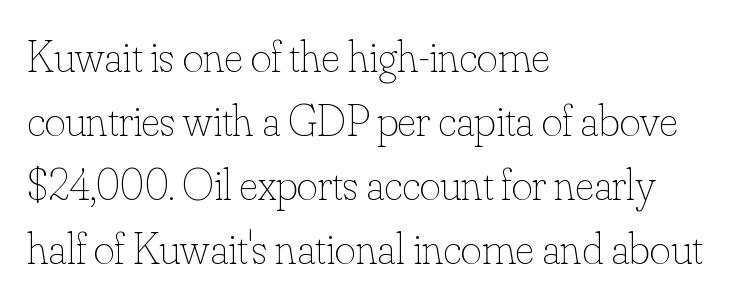
{"italic": "no", "bold": "no", "weight": "thin", "width": "normal", "stroke_contrast": "low", "x_height": "small", "monospaced": "no", "underline": "no", "align": "left", "line_spacing": "normal", "line_spacing_ratio": 1.42, "letter_spacing": "normal", "letter_spacing_em": 0.0, "glyph_px": 45}
